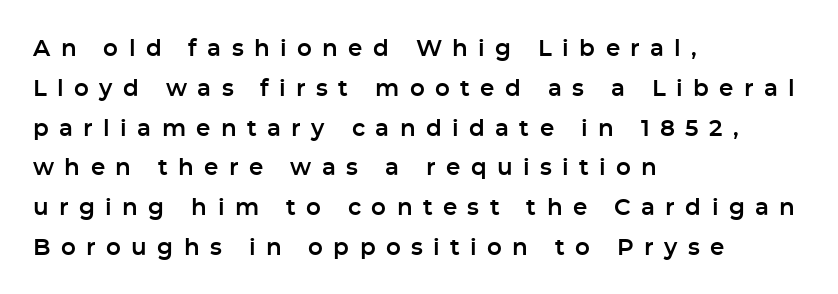
These lines were composed using upright roman letters. Words float on clear page, feet unadorned. There is plenty of visible air inserted between adjacent glyphs. The compositor pushed each line to the left boundary.
